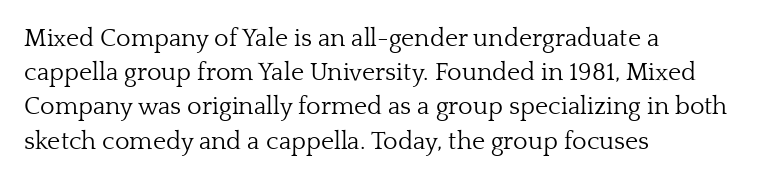
The area under the type is left untouched. A roman cut, with each character standing at attention. Observe the ordinary spacing: letters are neighbours, not strangers. Notice how the passage keeps a crisp vertical edge on the left only.
